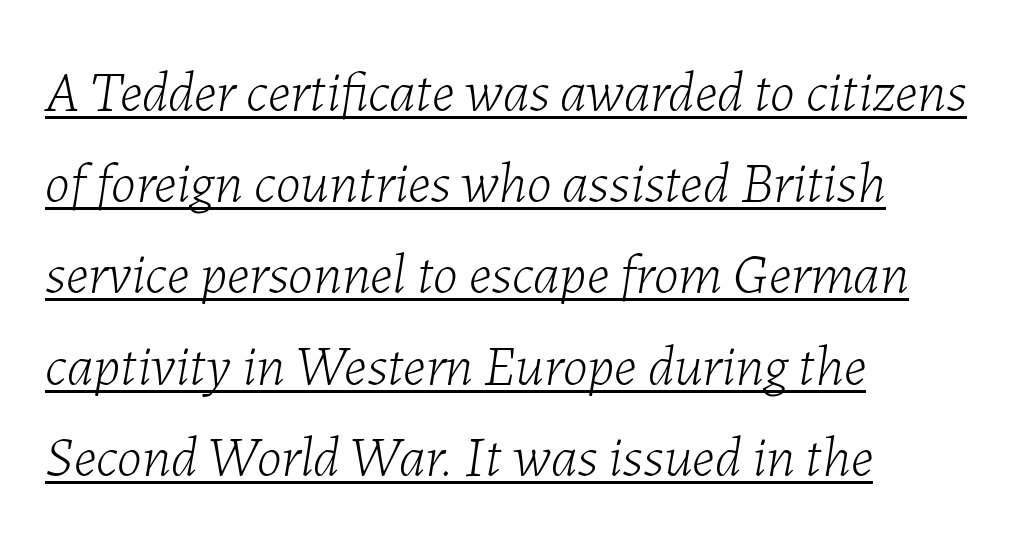
The words here are underlined. No letter is thick-stroked: the sample isn't bold. The type is set solid horizontally, with unmodified tracking. The whole block is typeset with a tilt. Each letter keeps its own natural width here, so spacing adapts to shape.
